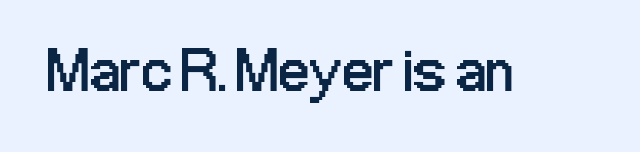
Varying glyph widths throughout — classic text-font behaviour. The horizontal fit of the characters is conventional and even. Only glyphs here, with clear space below each row. A typesetter would mark this as roman, not italic. Weight class: somewhere from thin through regular.
